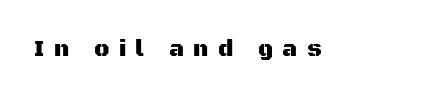
Q: Is the text italic (slanted)? A: No, it is upright.
Q: Is the text underlined? A: No.
Q: Is the spacing between letters normal or unusually wide? A: Unusually wide.
